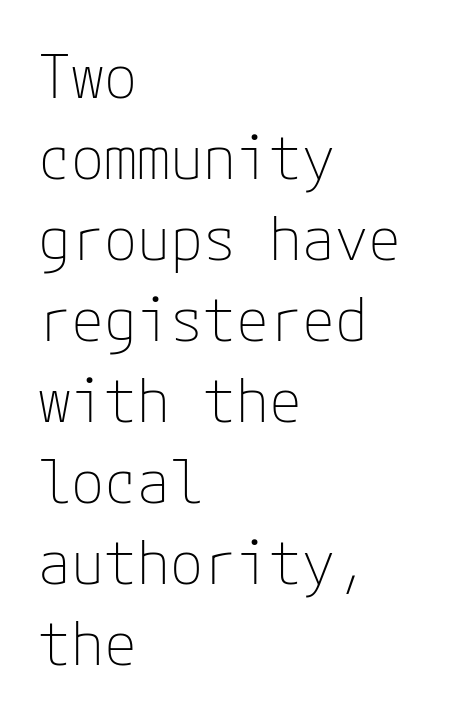
The gaps between neighbouring characters are ordinary and unremarkable. The font sits on the lighter half of the weight spectrum, regular included. The lettering holds an erect, upright posture throughout. This rendering employs a face without finishing strokes, i.e., a sans-serif. Clear beneath every line of the passage.
